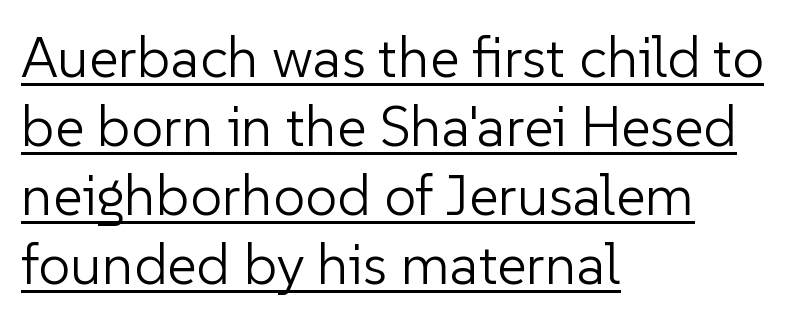
Varying glyph widths throughout — classic text-font behaviour. Between one letter and the next there's only the usual sliver of space. A student would call this left alignment; a typographer would say flush left, rag right. Glance below the letters and you will spot a drawn line.
